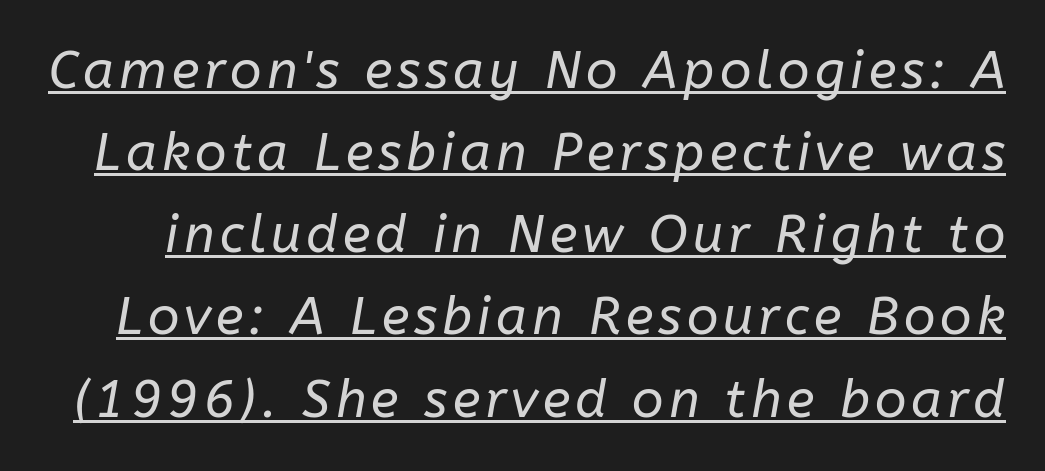
Q: Is the text bold? A: No.
Q: Is the text italic (slanted)? A: Yes, it leans right by about 10 degrees.
Q: Is the text underlined? A: Yes.
Q: Is the spacing between lines tight, normal or loose? A: Normal.
Q: Width (condensed, normal, or wide)? A: Normal.
Q: Stroke contrast? A: Low.
Q: x-height? A: Medium.
Q: Monospaced? A: No.
